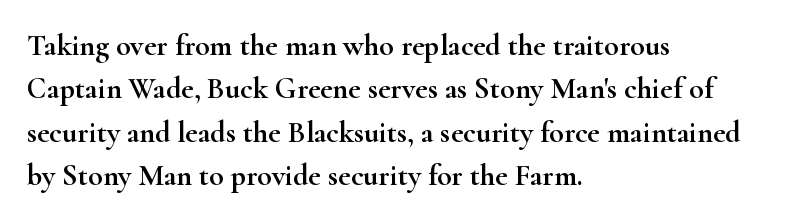
Q: Is the text italic (slanted)? A: No, it is upright.
Q: Is the typeface a serif or a sans-serif typeface? A: Serif.
Q: Is the text underlined? A: No.
Q: How is the paragraph aligned? A: Left-aligned.
Q: Is the spacing between letters normal or unusually wide? A: Normal.
Q: Is the spacing between lines tight, normal or loose? A: Normal.
Q: Width (condensed, normal, or wide)? A: Wide.
Q: Stroke contrast? A: High.
Q: x-height? A: Small.
Q: Monospaced? A: No.
